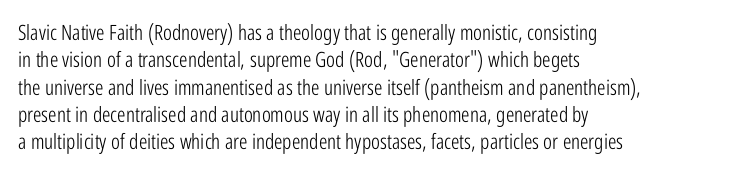
Reading down the block, your eye returns to a fixed left position each line. The weight tops out at a normal text grade. Interline gaps are of average width in this sample. The letters sit at their default tracking, neither squeezed nor spread.
